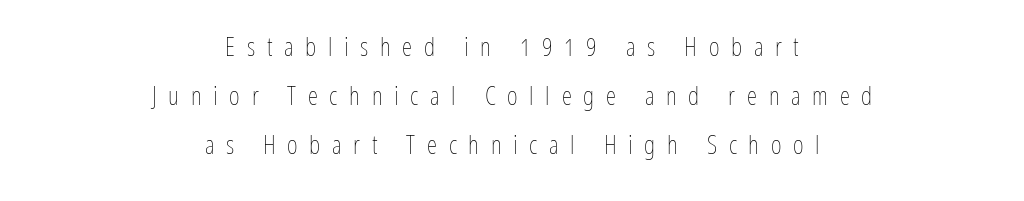
Q: Is the text bold? A: No.
Q: Is the text italic (slanted)? A: No, it is upright.
Q: Is the text underlined? A: No.
Q: How is the paragraph aligned? A: Centered.
Q: Is the spacing between letters normal or unusually wide? A: Unusually wide.
